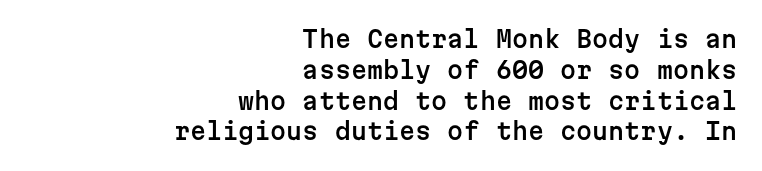
Q: Is the text italic (slanted)? A: No, it is upright.
Q: Is the text underlined? A: No.
Q: How is the paragraph aligned? A: Right-aligned.
Q: Is the spacing between letters normal or unusually wide? A: Normal.
Q: Is the spacing between lines tight, normal or loose? A: Normal.
